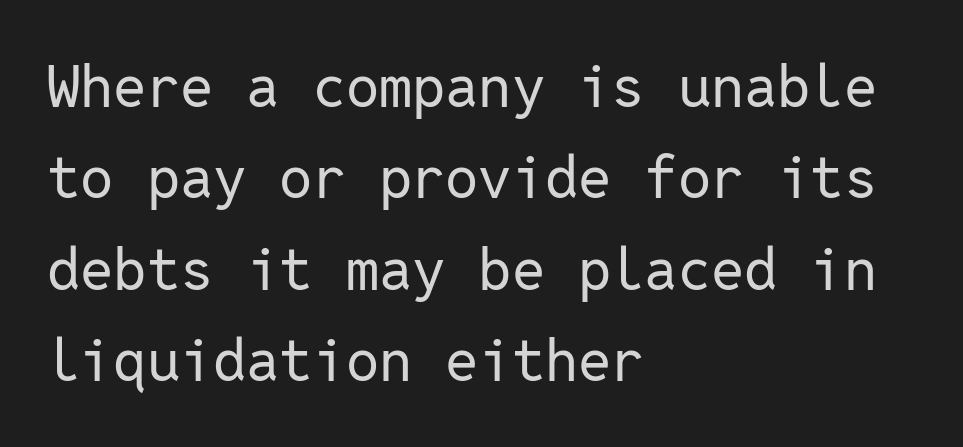
{"serif": "no", "italic": "no", "bold": "no", "weight": "regular", "width": "normal", "stroke_contrast": "low", "x_height": "medium", "monospaced": "yes", "underline": "no", "align": "left", "line_spacing": "normal", "line_spacing_ratio": 1.55, "letter_spacing": "normal", "letter_spacing_em": 0.0, "glyph_px": 59}
